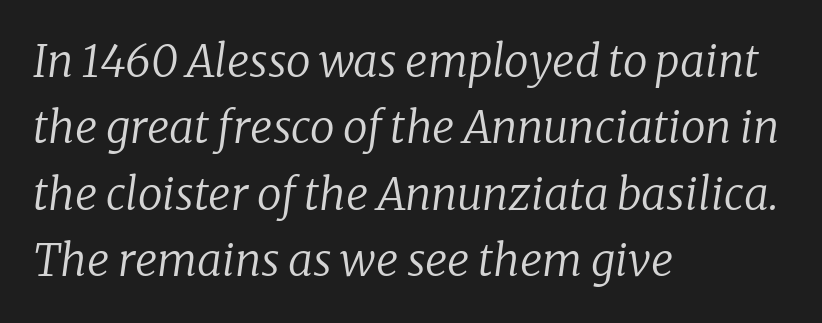
The image shows 44 px regular-weight serif type, italic (leaning right); set left-aligned, normal line spacing (1.51x), normal letter spacing, not underlined; low stroke contrast and a medium x-height.
